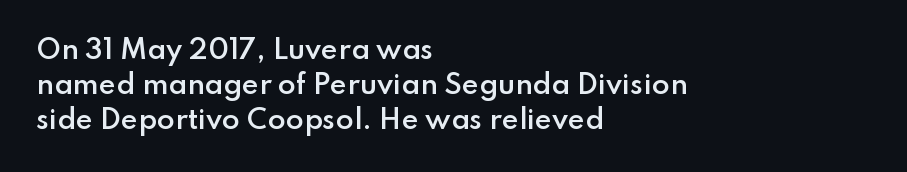
The image shows 26 px text type, upright; set left-aligned, normal line spacing (1.34x), normal letter spacing, not underlined.
